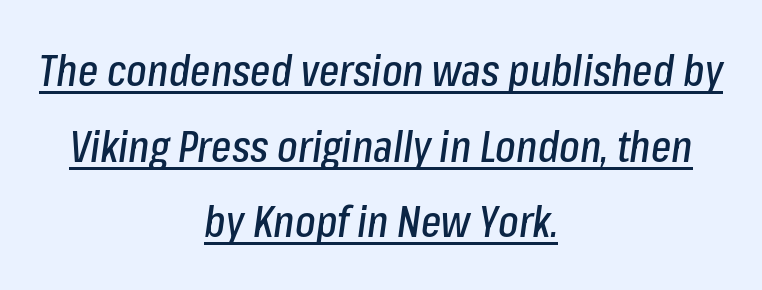
{"italic": "yes", "lean": "right", "slant_degrees": 8, "width": "condensed", "stroke_contrast": "low", "x_height": "medium", "monospaced": "no", "underline": "yes", "align": "center", "line_spacing_ratio": 1.76, "letter_spacing": "normal", "letter_spacing_em": 0.0, "glyph_px": 43}
